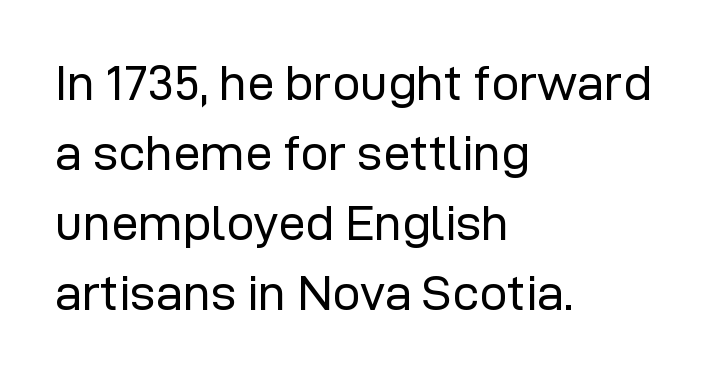
Q: Is the text bold? A: No.
Q: Is the text italic (slanted)? A: No, it is upright.
Q: Is the typeface a serif or a sans-serif typeface? A: Sans-serif.
Q: Is the text underlined? A: No.
Q: How is the paragraph aligned? A: Left-aligned.
Q: Is the spacing between letters normal or unusually wide? A: Normal.
Q: Is the spacing between lines tight, normal or loose? A: Normal.
Q: Width (condensed, normal, or wide)? A: Normal.
Q: Stroke contrast? A: Low.
Q: x-height? A: Medium.
Q: Monospaced? A: No.
